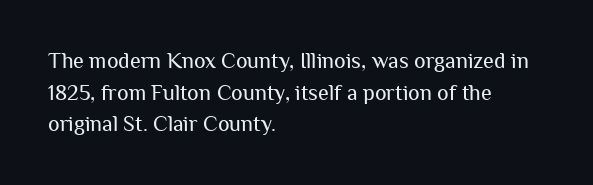
The image shows 22 px text type, upright; set left-aligned, normal line spacing (1.44x), normal letter spacing, not underlined.
